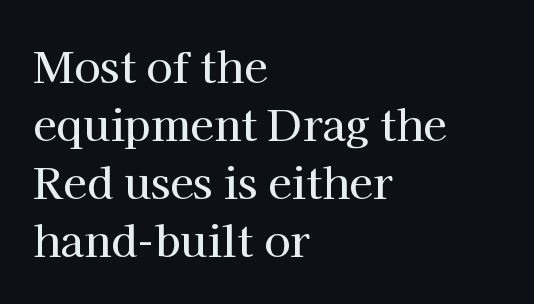
Q: Is the text italic (slanted)? A: No, it is upright.
Q: Is the typeface a serif or a sans-serif typeface? A: Serif.
Q: Is the text underlined? A: No.
Q: How is the paragraph aligned? A: Left-aligned.
Q: Is the spacing between letters normal or unusually wide? A: Normal.
Q: Is the spacing between lines tight, normal or loose? A: Normal.
Q: Width (condensed, normal, or wide)? A: Normal.
Q: Stroke contrast? A: High.
Q: x-height? A: Medium.
Q: Monospaced? A: No.
